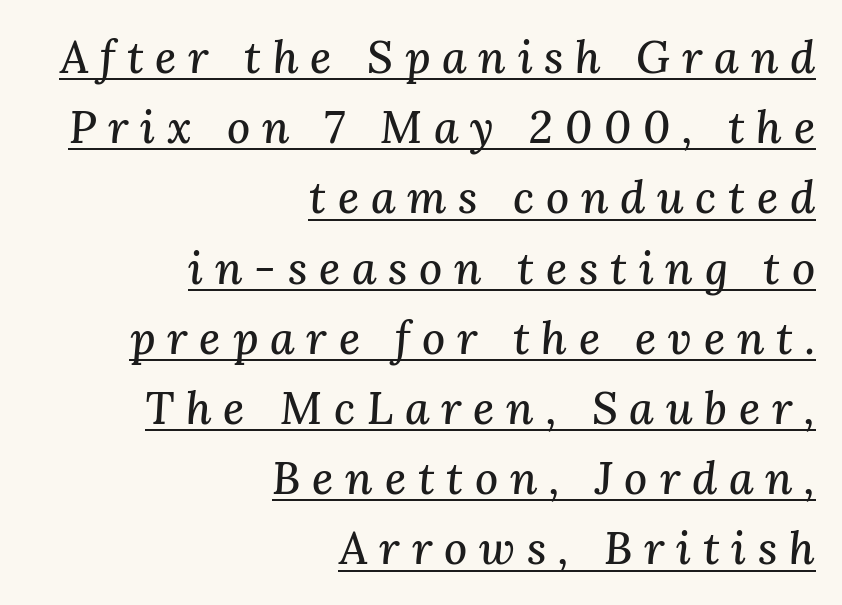
Q: Is the text italic (slanted)? A: Yes, it leans right by about 3 degrees.
Q: Is the typeface a serif or a sans-serif typeface? A: Serif.
Q: Is the text underlined? A: Yes.
Q: How is the paragraph aligned? A: Right-aligned.
Q: Is the spacing between letters normal or unusually wide? A: Unusually wide.
Q: Is the spacing between lines tight, normal or loose? A: Normal.
Q: Width (condensed, normal, or wide)? A: Normal.
Q: Stroke contrast? A: Medium.
Q: x-height? A: Medium.
Q: Monospaced? A: No.
